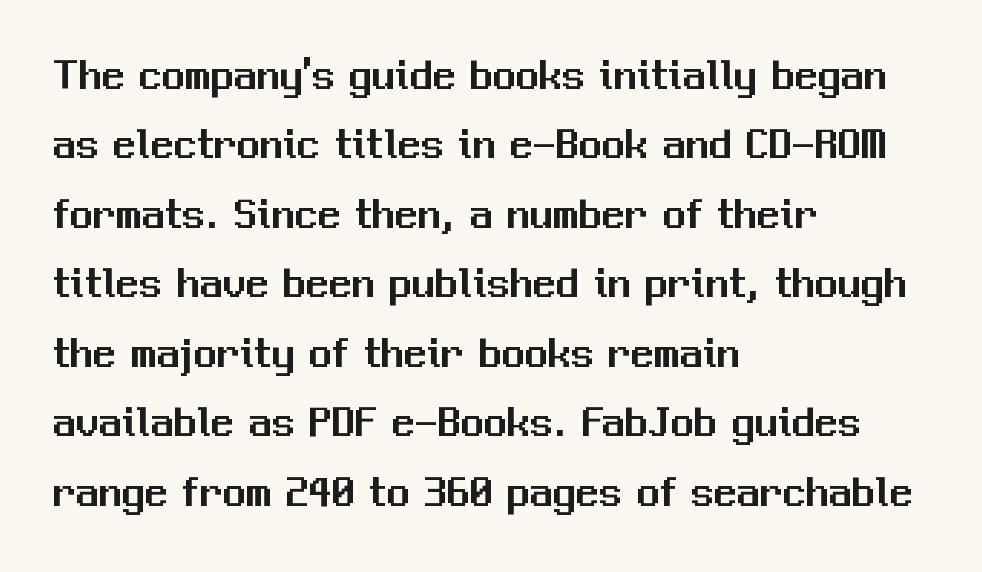
This sample is left-justified, so line endings fall wherever the words run out. The passage shown stacks its lines at a standard gap. Is this a sans? Yes — the strokes have no serifs. Nothing unusual about the tracking: characters are spaced as the font intends. This rendering features lettering with no underline.
